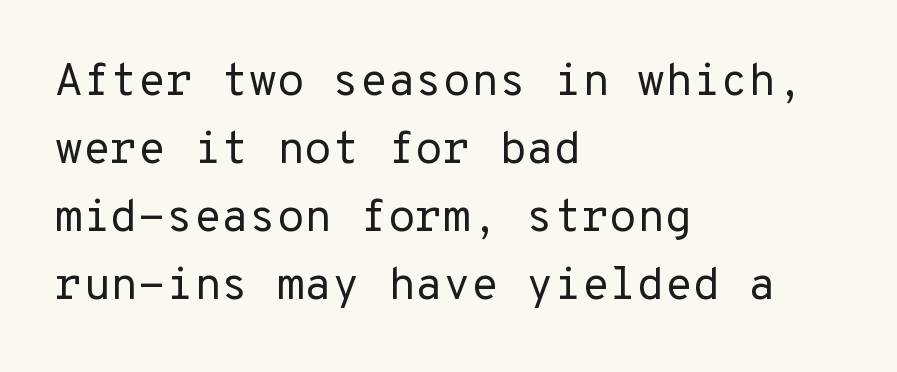
The image shows 45 px regular-weight sans-serif type, upright; set left-aligned, normal line spacing (1.51x), normal letter spacing, not underlined; low stroke contrast and a medium x-height.
